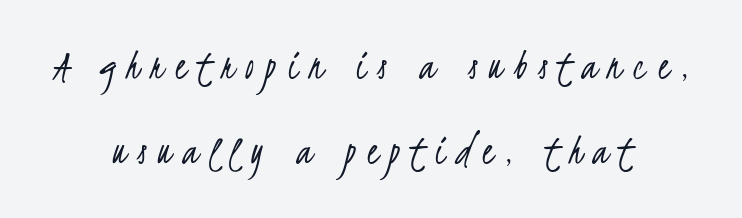
{"serif": "no", "bold": "no", "weight": "light", "width": "condensed", "stroke_contrast": "low", "x_height": "small", "monospaced": "no", "underline": "no", "align": "center", "line_spacing": "loose", "line_spacing_ratio": 1.94, "letter_spacing": "wide", "letter_spacing_em": 0.26, "glyph_px": 44}
